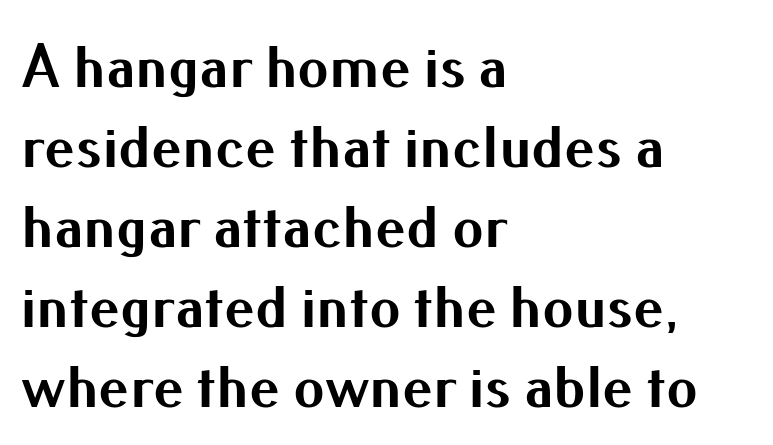
Q: Is the text bold? A: Yes.
Q: Is the text italic (slanted)? A: No, it is upright.
Q: Is the typeface a serif or a sans-serif typeface? A: Sans-serif.
Q: Is the text underlined? A: No.
Q: How is the paragraph aligned? A: Left-aligned.
Q: Is the spacing between letters normal or unusually wide? A: Normal.
Q: Is the spacing between lines tight, normal or loose? A: Normal.
Q: Width (condensed, normal, or wide)? A: Normal.
Q: Stroke contrast? A: Medium.
Q: x-height? A: Small.
Q: Monospaced? A: No.
